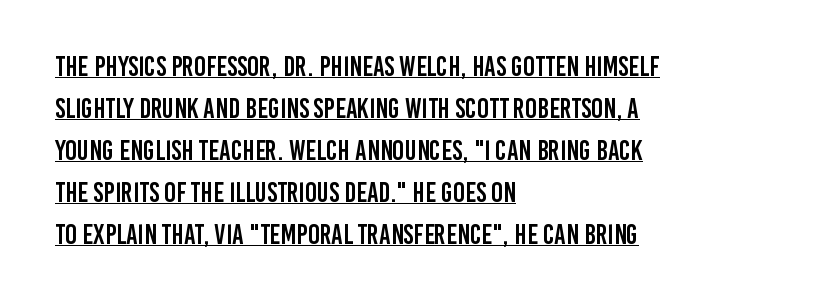
The lines are quadded left. Is there an underline? Yes — a line sits under the letters. What stands out about the letter spacing? Nothing — it is the standard amount. Classification — sans serif.
